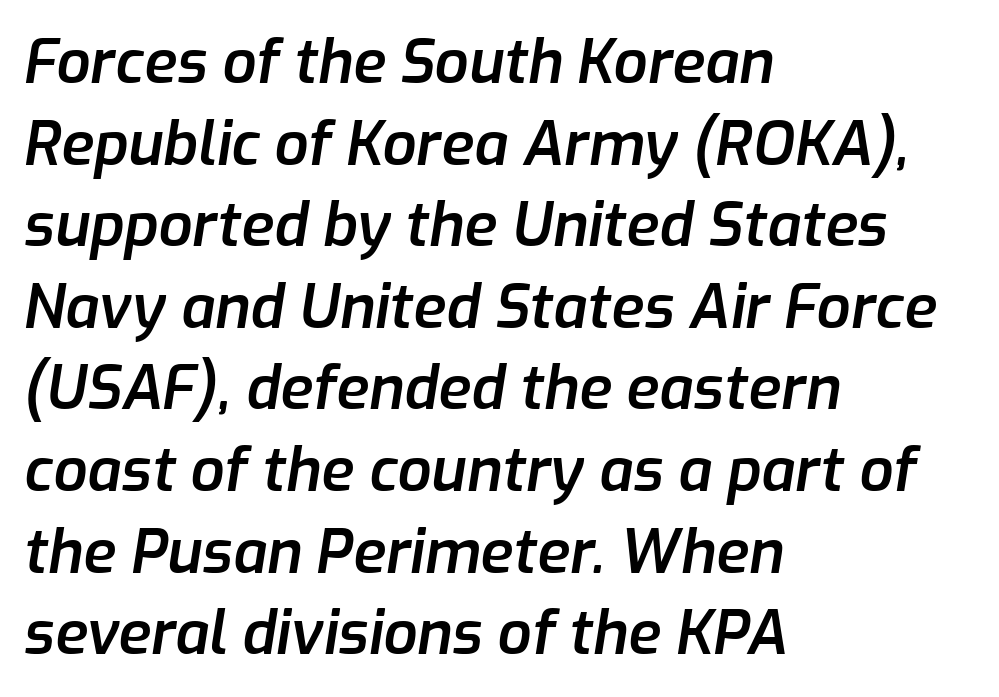
Q: Is the text bold? A: Semi-bold.
Q: Is the text italic (slanted)? A: Yes, it leans right by about 9 degrees.
Q: Is the text underlined? A: No.
Q: How is the paragraph aligned? A: Left-aligned.
Q: Is the spacing between letters normal or unusually wide? A: Normal.
Q: Is the spacing between lines tight, normal or loose? A: Normal.
Q: Width (condensed, normal, or wide)? A: Normal.
Q: Stroke contrast? A: Low.
Q: x-height? A: Medium.
Q: Monospaced? A: No.
